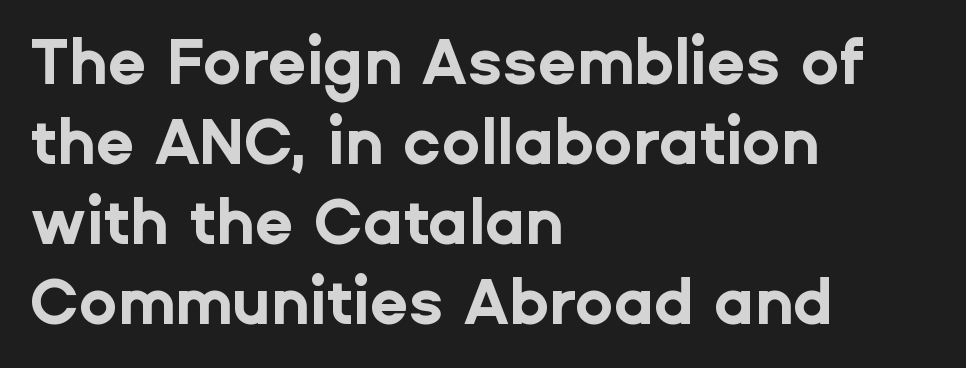
Character widths vary here, with narrow letters taking less room than wide ones. The area under the type is left untouched. Check where the strokes stop: nothing finishes them off — pure sans. Ordinary non-slanted type is in use.
